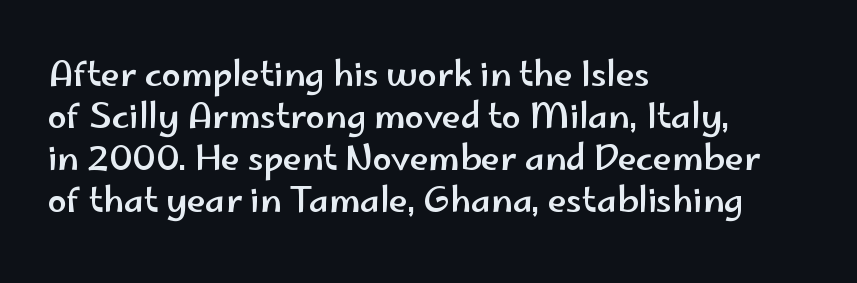
{"serif": "no", "italic": "no", "width": "wide", "stroke_contrast": "low", "x_height": "small", "monospaced": "no", "underline": "no", "align": "left", "line_spacing_ratio": 1.24, "letter_spacing": "normal", "letter_spacing_em": 0.0, "glyph_px": 34}
